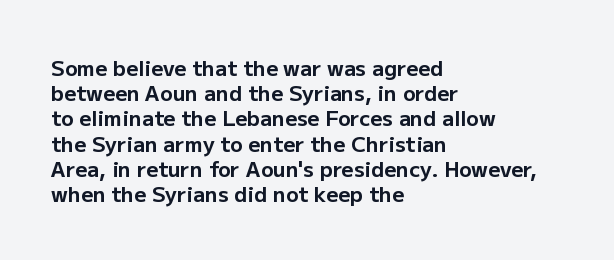
The image shows 21 px bold type, upright; set left-aligned, line spacing 1.2x, normal letter spacing, not underlined.
